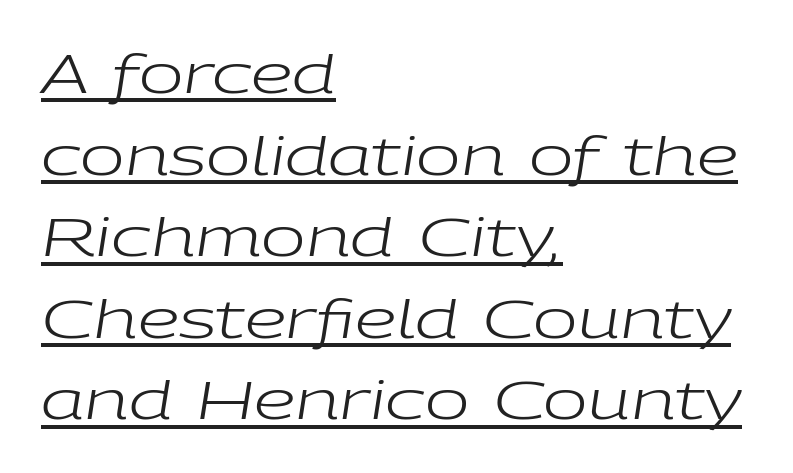
Q: Is the text bold? A: No.
Q: Is the text italic (slanted)? A: Yes, it leans right by about 9 degrees.
Q: Is the text underlined? A: Yes.
Q: How is the paragraph aligned? A: Left-aligned.
Q: Is the spacing between letters normal or unusually wide? A: Normal.
Q: Is the spacing between lines tight, normal or loose? A: Normal.
Q: Width (condensed, normal, or wide)? A: Wide.
Q: Stroke contrast? A: Low.
Q: x-height? A: Medium.
Q: Monospaced? A: No.
